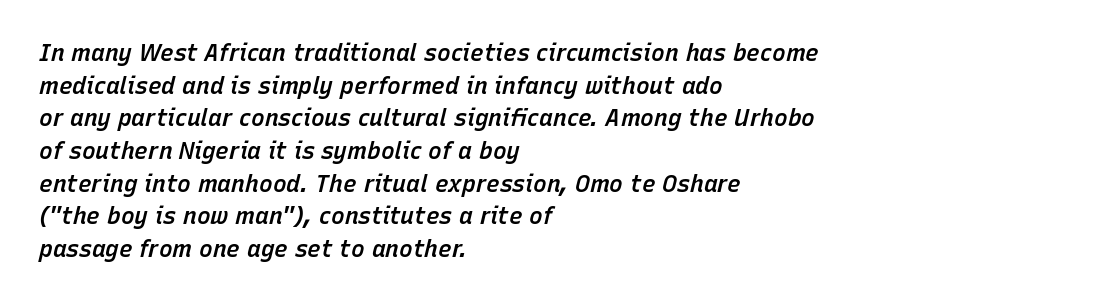
Style check: oblique. The glyphs have the mass of a demibold cut, below bold. A student would call this left alignment; a typographer would say flush left, rag right. The block of text has a typical density, with ordinary space between rows. Has an underline been added? It has not.
